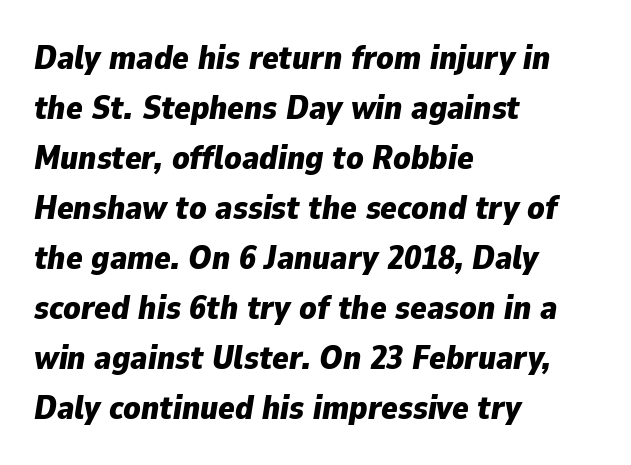
{"italic": "yes", "lean": "right", "slant_degrees": 9, "bold": "yes", "weight": "bold", "width": "normal", "stroke_contrast": "low", "x_height": "medium", "monospaced": "no", "underline": "no", "align": "left", "line_spacing": "normal", "line_spacing_ratio": 1.47, "letter_spacing": "normal", "letter_spacing_em": 0.0, "glyph_px": 34}
